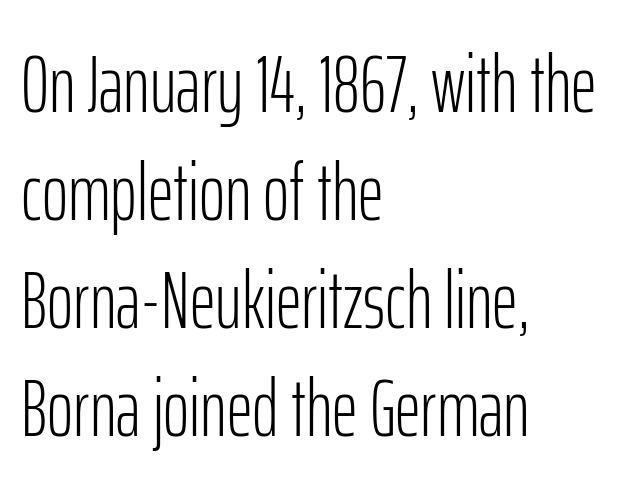
Q: Is the text bold? A: No.
Q: Is the text italic (slanted)? A: No, it is upright.
Q: Is the typeface a serif or a sans-serif typeface? A: Sans-serif.
Q: Is the text underlined? A: No.
Q: How is the paragraph aligned? A: Left-aligned.
Q: Is the spacing between letters normal or unusually wide? A: Normal.
Q: Is the spacing between lines tight, normal or loose? A: Normal.
Q: Width (condensed, normal, or wide)? A: Condensed.
Q: Stroke contrast? A: Low.
Q: x-height? A: Medium.
Q: Monospaced? A: No.
